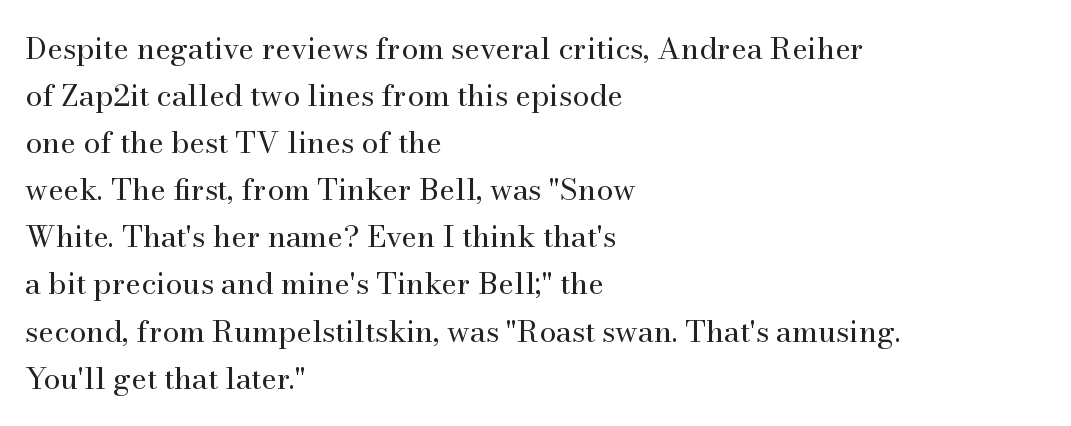
{"serif": "yes", "italic": "no", "bold": "no", "weight": "regular", "width": "normal", "stroke_contrast": "medium", "x_height": "small", "monospaced": "no", "underline": "no", "align": "left", "line_spacing": "normal", "line_spacing_ratio": 1.57, "letter_spacing": "normal", "letter_spacing_em": 0.0, "glyph_px": 30}
